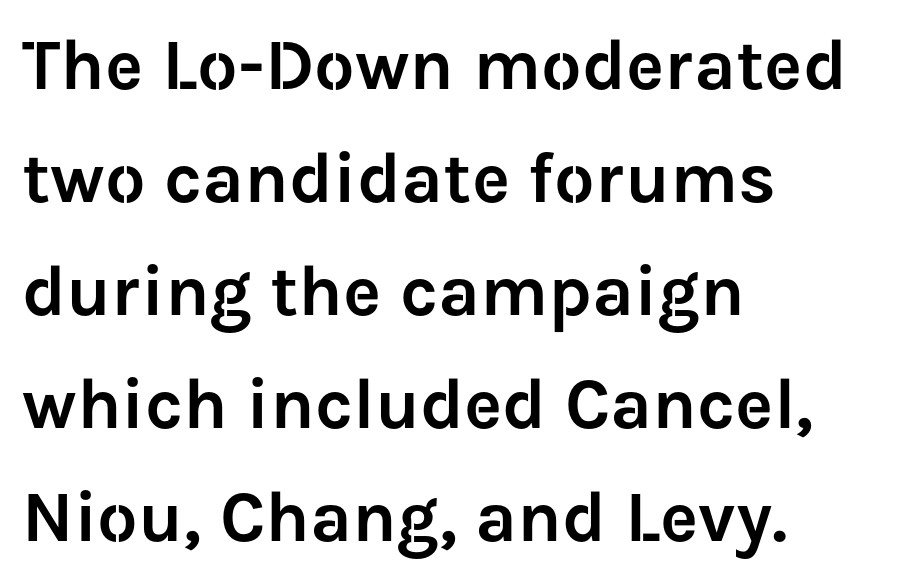
{"serif": "no", "italic": "no", "width": "normal", "stroke_contrast": "low", "x_height": "medium", "monospaced": "no", "underline": "no", "align": "left", "line_spacing": "normal", "line_spacing_ratio": 1.57, "letter_spacing": "normal", "letter_spacing_em": 0.0, "glyph_px": 72}
